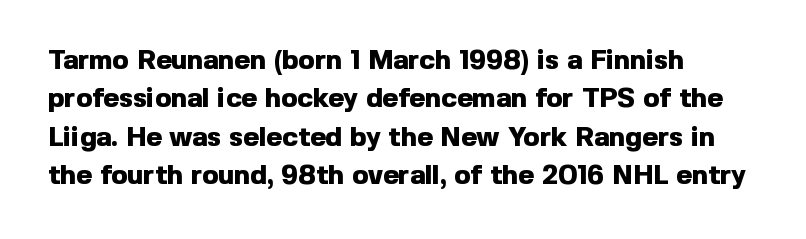
{"italic": "no", "bold": "yes", "underline": "no", "align": "left", "line_spacing": "normal", "line_spacing_ratio": 1.42, "letter_spacing": "normal", "letter_spacing_em": 0.0, "glyph_px": 27}
